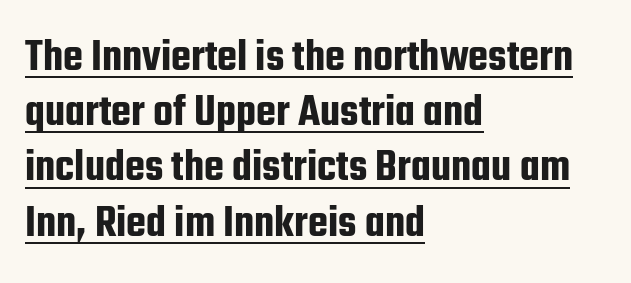
The image shows 46 px condensed sans-serif type, upright; set left-aligned, line spacing 1.2x, normal letter spacing, underlined; low stroke contrast and a medium x-height.
